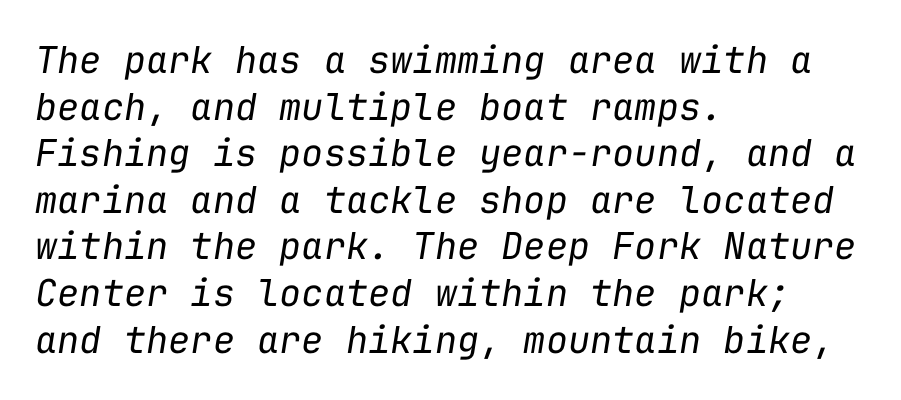
{"italic": "yes", "lean": "right", "slant_degrees": 9, "bold": "no", "weight": "regular", "width": "normal", "stroke_contrast": "low", "x_height": "medium", "monospaced": "yes", "underline": "no", "align": "left", "line_spacing": "normal", "line_spacing_ratio": 1.26, "letter_spacing": "normal", "letter_spacing_em": 0.0, "glyph_px": 37}
